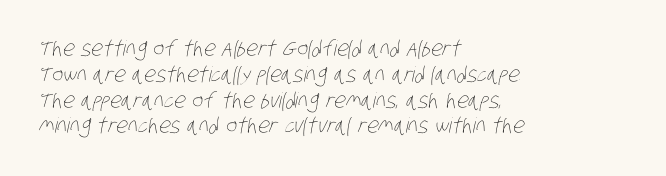
The image shows 21 px text type; set left-aligned, line spacing 1.23x, normal letter spacing, not underlined.
